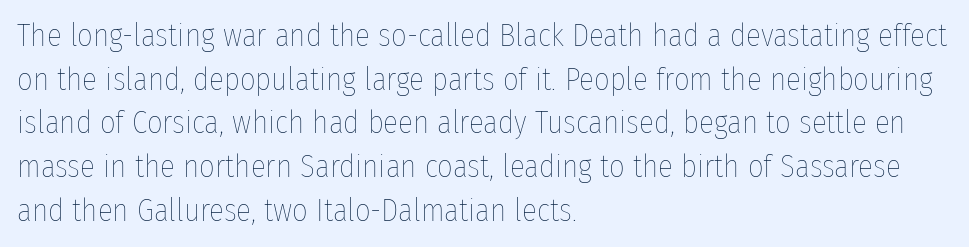
The image shows 31 px thin, condensed type, upright; set left-aligned, normal line spacing (1.41x), normal letter spacing, not underlined; low stroke contrast and a medium x-height.
